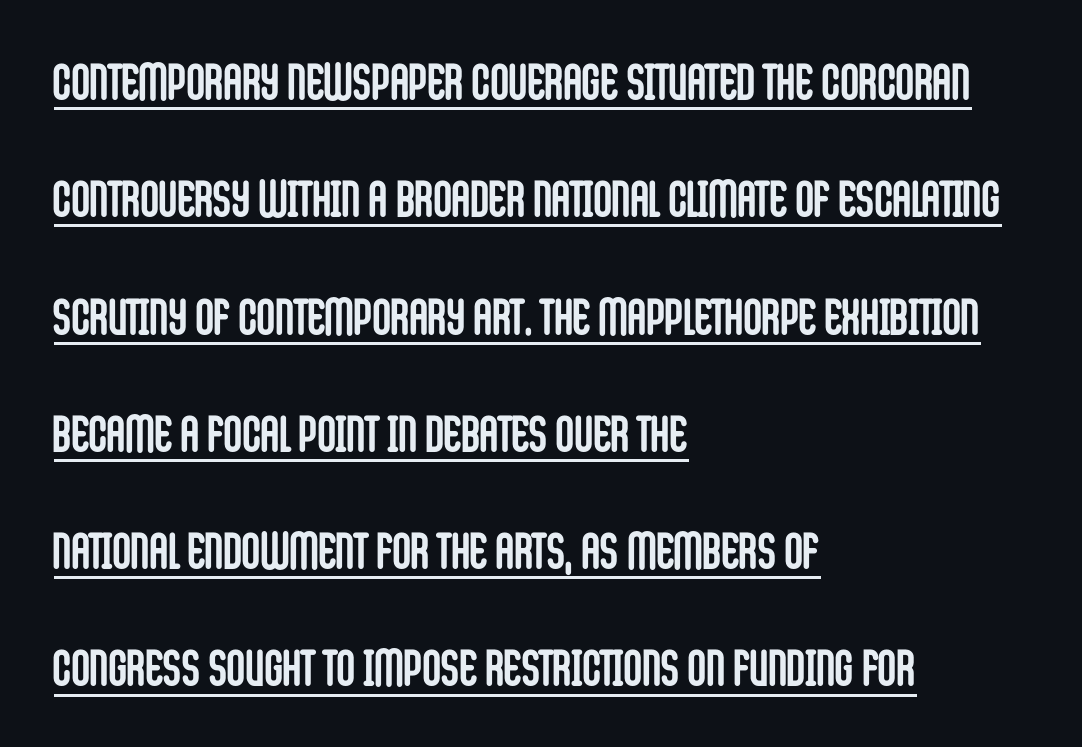
Serifs: no, the terminals of the letterforms are clean. The letters advance in unequal steps, a hallmark of proportional type. Each new line begins a long way beneath the previous one. Every stem runs plumb, perpendicular to the baseline.
